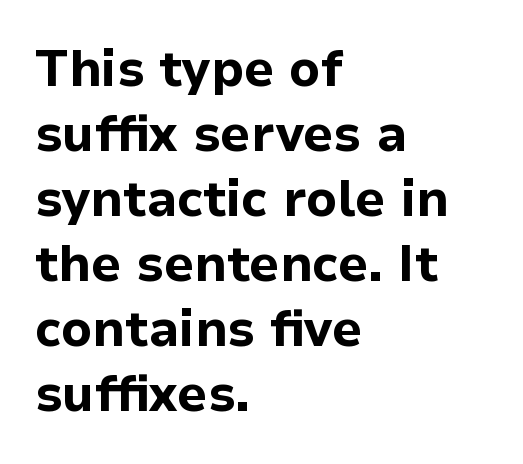
{"serif": "no", "italic": "no", "bold": "yes", "weight": "bold", "width": "normal", "stroke_contrast": "low", "x_height": "medium", "monospaced": "no", "underline": "no", "align": "left", "line_spacing": "normal", "line_spacing_ratio": 1.3, "letter_spacing": "normal", "letter_spacing_em": 0.0, "glyph_px": 50}
